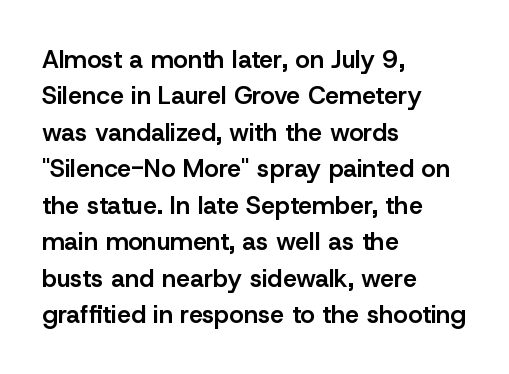
The image shows 25 px text type, upright; set left-aligned, normal line spacing (1.46x), normal letter spacing, not underlined.
